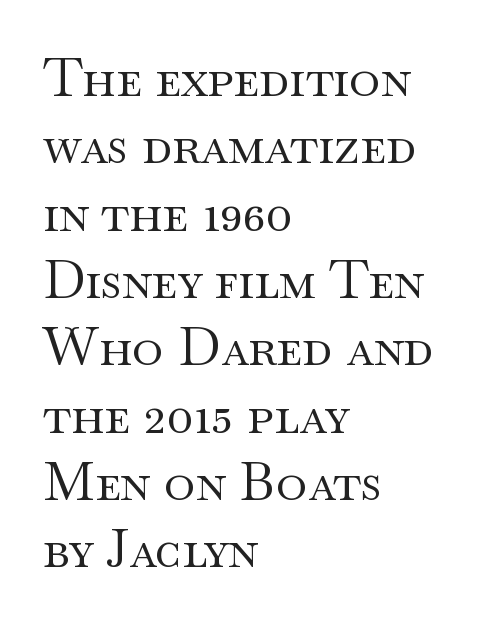
The image shows 53 px regular-weight, wide serif type, upright; set left-aligned, normal line spacing (1.27x), normal letter spacing, not underlined; medium stroke contrast and a small x-height.
